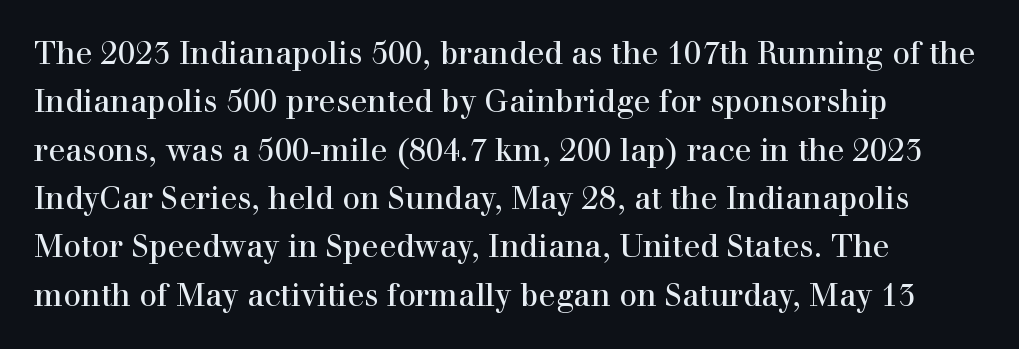
Q: Is the text italic (slanted)? A: No, it is upright.
Q: Is the typeface a serif or a sans-serif typeface? A: Serif.
Q: Is the text underlined? A: No.
Q: How is the paragraph aligned? A: Left-aligned.
Q: Is the spacing between letters normal or unusually wide? A: Normal.
Q: Is the spacing between lines tight, normal or loose? A: Normal.
Q: Width (condensed, normal, or wide)? A: Normal.
Q: x-height? A: Medium.
Q: Monospaced? A: No.
